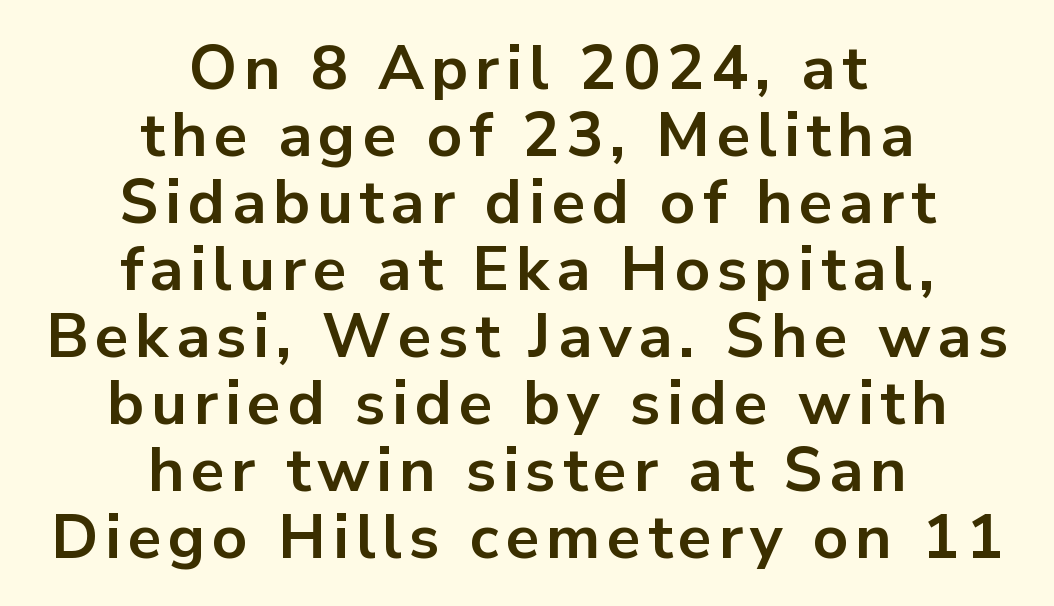
The image shows 62 px bold sans-serif type, upright; set centered, tight line spacing (1.08x), not underlined; low stroke contrast and a medium x-height.
